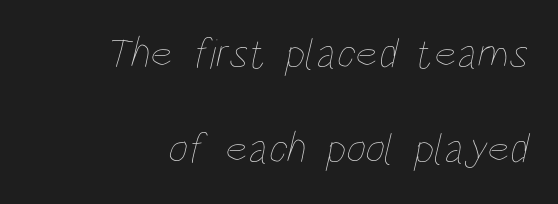
Q: Is the text bold? A: No.
Q: Is the text underlined? A: No.
Q: Is the spacing between letters normal or unusually wide? A: Normal.
Q: Is the spacing between lines tight, normal or loose? A: Loose.
Q: Width (condensed, normal, or wide)? A: Condensed.
Q: Stroke contrast? A: Low.
Q: x-height? A: Large.
Q: Monospaced? A: No.
